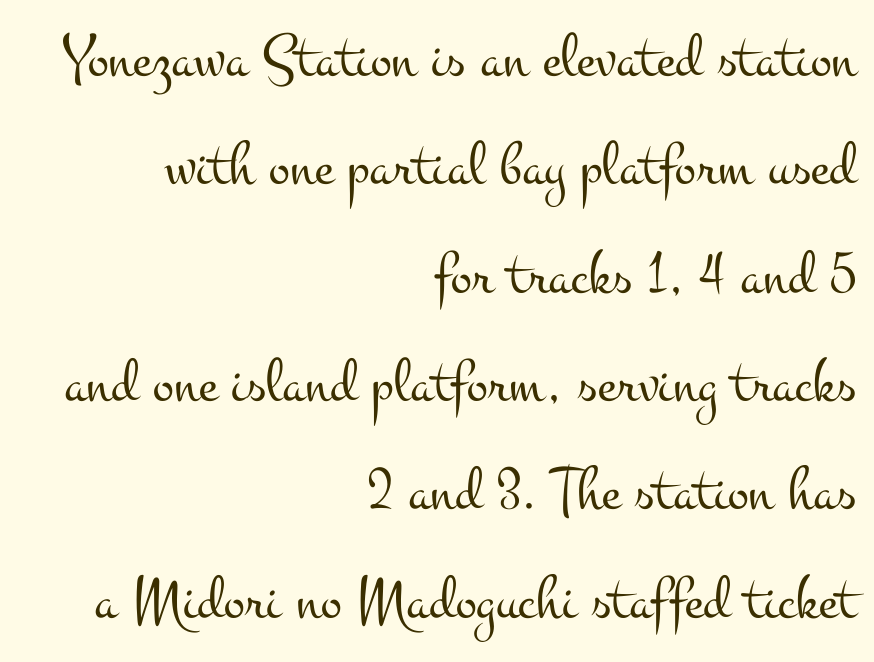
Beneath every word, the page is bare. Nobody touched the tracking dial on this one.
